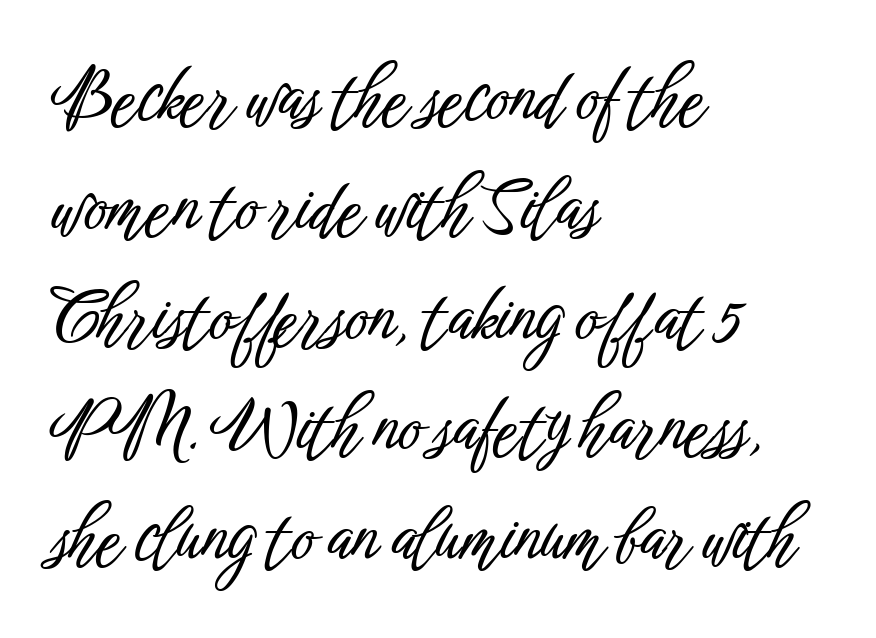
{"serif": "no", "width": "condensed", "stroke_contrast": "low", "x_height": "medium", "monospaced": "no", "underline": "no", "align": "left", "line_spacing": "normal", "line_spacing_ratio": 1.57, "letter_spacing": "normal", "letter_spacing_em": 0.0, "glyph_px": 70}
